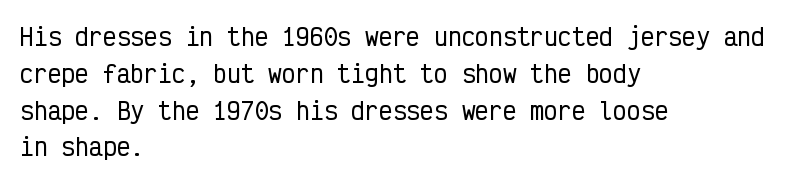
The image shows 23 px text type, upright; set left-aligned, normal line spacing (1.6x), normal letter spacing, not underlined.
